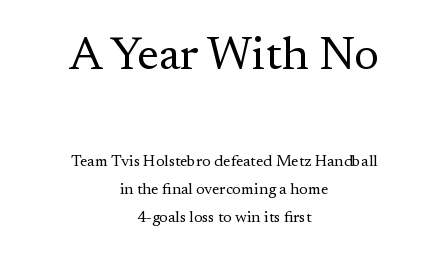
The face looks like a standard text weight, possibly lighter. A bare baseline throughout the passage. The typesetter chose a symmetrical, centered arrangement here. Honestly, the letter spacing is just normal — you wouldn't notice it. Upright lettering throughout.
